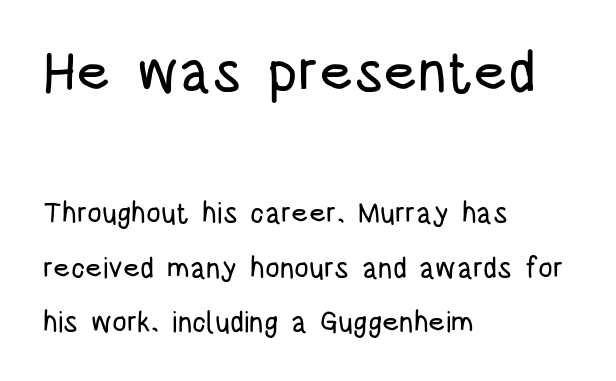
Q: Is the text italic (slanted)? A: No, it is upright.
Q: Is the typeface a serif or a sans-serif typeface? A: Sans-serif.
Q: Is the text underlined? A: No.
Q: How is the paragraph aligned? A: Left-aligned.
Q: Is the spacing between letters normal or unusually wide? A: Normal.
Q: Which block of text is set in a larger size, the first (top) or the second (bottom)? A: The first (top) one.
Q: Width (condensed, normal, or wide)? A: Condensed.
Q: Stroke contrast? A: Low.
Q: x-height? A: Large.
Q: Monospaced? A: No.
